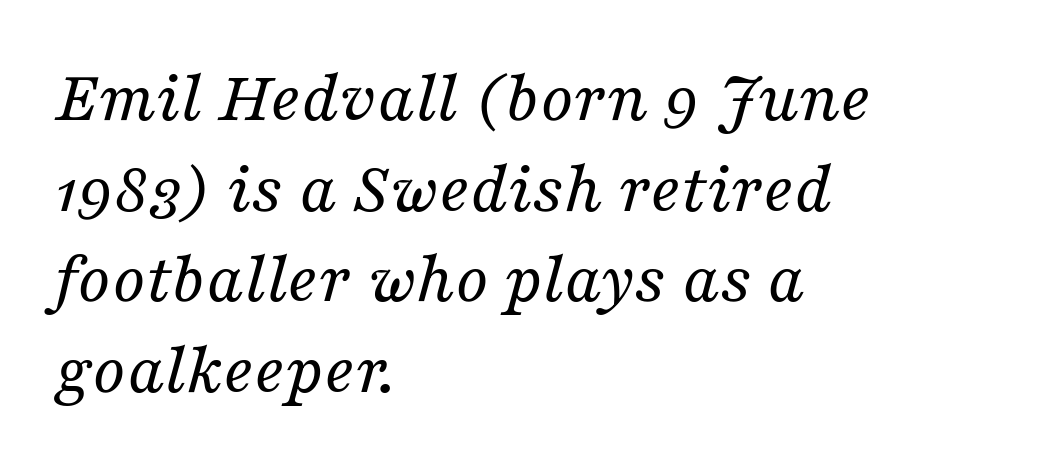
Q: Is the text bold? A: No.
Q: Is the text italic (slanted)? A: Yes, it leans right by about 16 degrees.
Q: Is the typeface a serif or a sans-serif typeface? A: Serif.
Q: Is the text underlined? A: No.
Q: How is the paragraph aligned? A: Left-aligned.
Q: Is the spacing between letters normal or unusually wide? A: Normal.
Q: Width (condensed, normal, or wide)? A: Normal.
Q: Stroke contrast? A: Medium.
Q: x-height? A: Medium.
Q: Monospaced? A: No.
